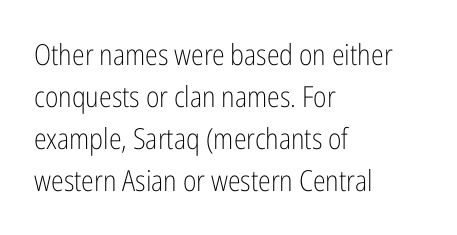
{"serif": "no", "italic": "no", "bold": "no", "weight": "light", "width": "condensed", "stroke_contrast": "low", "x_height": "medium", "monospaced": "no", "underline": "no", "align": "left", "line_spacing": "normal", "line_spacing_ratio": 1.45, "letter_spacing": "normal", "letter_spacing_em": 0.0, "glyph_px": 29}
